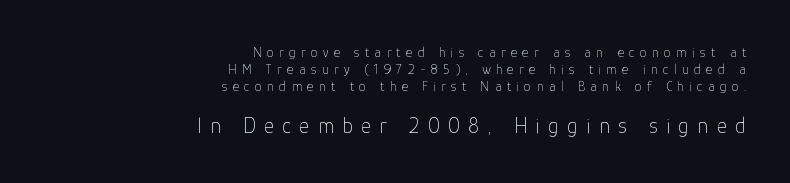
No chunkiness to these letters — they're not bold. The passage is arranged like a letterhead date or caption credit — flush right. Lines of text with bare space underneath. Typesetter's note — lower block bumped up in size, upper block left smaller. The horizontal fit of the characters is loose and conspicuously gappy. In terms of posture, this sample is upright.
